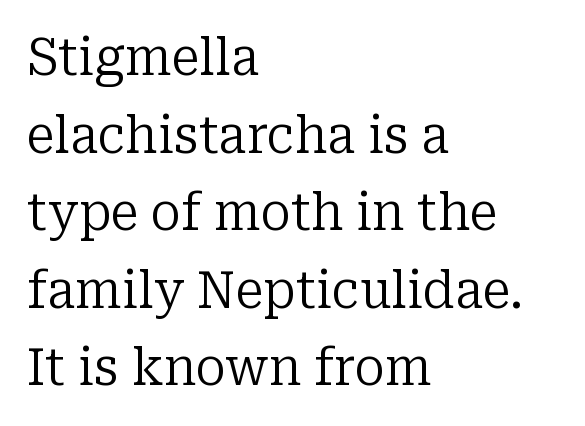
The image shows 51 px regular-weight serif type, upright; set left-aligned, normal line spacing (1.52x), normal letter spacing, not underlined; low stroke contrast and a medium x-height.
